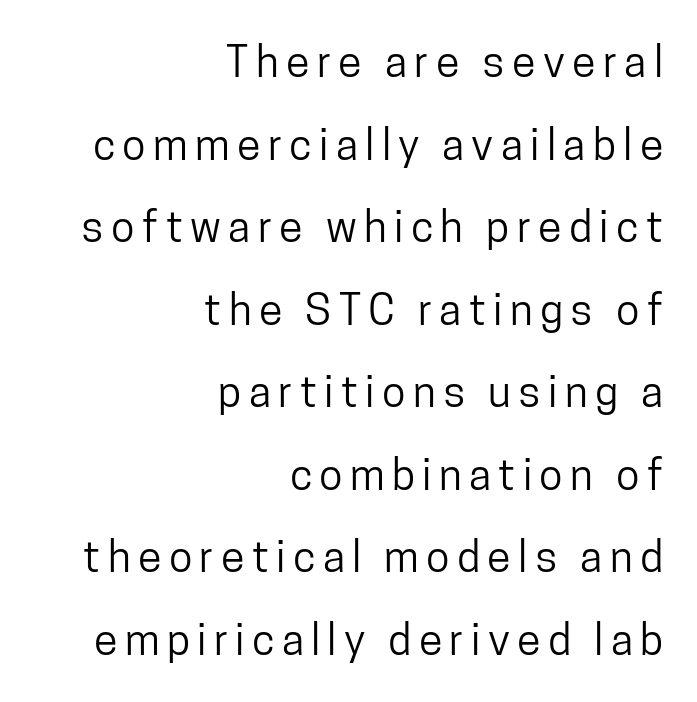
{"serif": "no", "italic": "no", "width": "condensed", "stroke_contrast": "low", "x_height": "medium", "monospaced": "no", "underline": "no", "align": "right", "line_spacing": "loose", "line_spacing_ratio": 1.92, "glyph_px": 43}
